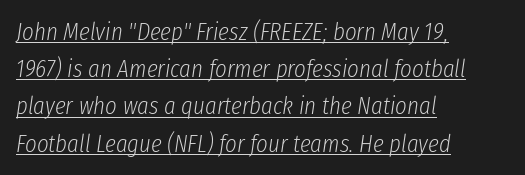
How would I describe the line gaps? Plain and ordinary. Spacing between characters is what you'd get straight out of the box. Yep, that's italic — everything's leaning. Emphasis is given by a line drawn under the lettering. One-word summary of the alignment: left. The font is comparable to plain body text, perhaps lighter.
